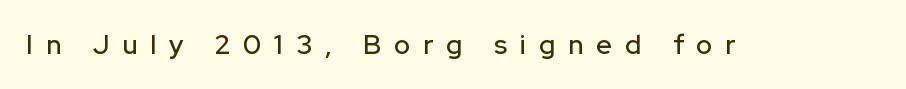
Short note: letters widely spaced. Bare-footed words on every line. Characters remain perfectly vertical along every line.
